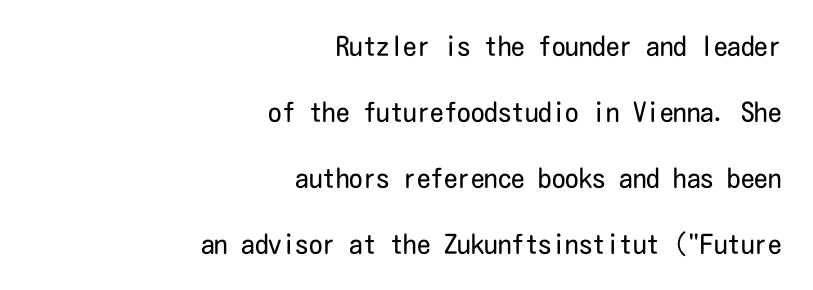
Q: Is the text bold? A: No.
Q: Is the text italic (slanted)? A: No, it is upright.
Q: Is the text underlined? A: No.
Q: How is the paragraph aligned? A: Right-aligned.
Q: Is the spacing between letters normal or unusually wide? A: Normal.
Q: Is the spacing between lines tight, normal or loose? A: Loose.
